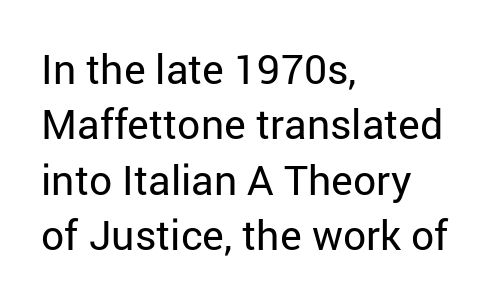
{"serif": "no", "italic": "no", "bold": "no", "weight": "regular", "width": "normal", "stroke_contrast": "low", "x_height": "medium", "monospaced": "no", "underline": "no", "align": "left", "line_spacing": "normal", "line_spacing_ratio": 1.35, "letter_spacing": "normal", "letter_spacing_em": 0.0, "glyph_px": 41}
